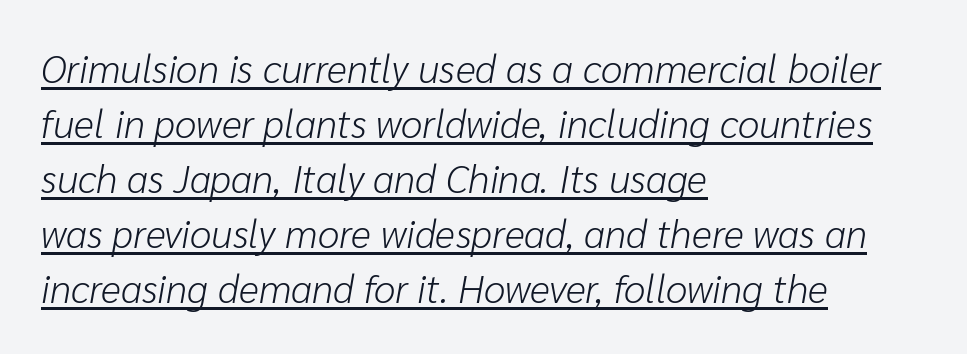
{"italic": "yes", "lean": "right", "slant_degrees": 10, "bold": "no", "weight": "light", "width": "normal", "stroke_contrast": "low", "x_height": "medium", "monospaced": "no", "underline": "yes", "align": "left", "line_spacing": "normal", "line_spacing_ratio": 1.41, "letter_spacing": "normal", "letter_spacing_em": 0.0, "glyph_px": 39}
